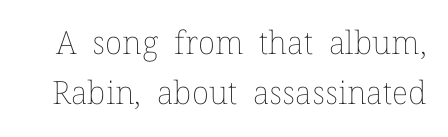
These lines are rendered in a variable-pitch font. Is there any slant? The stems are plumb. Stroke thickness stays within the range of a standard reading face or lighter. Notice how descenders clear the ascenders below comfortably — that's standard leading. Only glyphs here, with clear space below each row.
